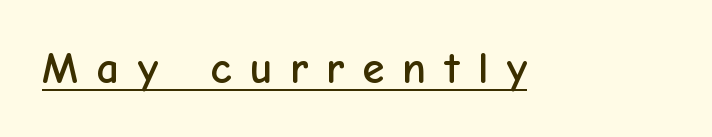
The image shows 45 px sans-serif type, upright; set unusually wide letter spacing (+0.4 em), underlined; low stroke contrast and a medium x-height.
